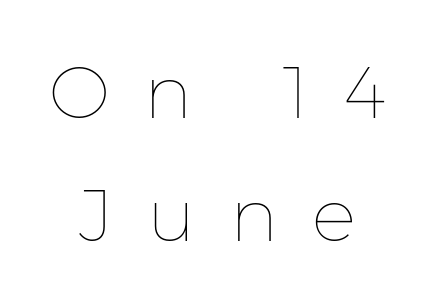
The letters look calm and open, with moderate or lighter stems. Proportional: the letters do not fall into vertical columns. Just letters on the line, the space beneath them empty. Is there much room between lines? A standard amount, neither cramped nor airy.
